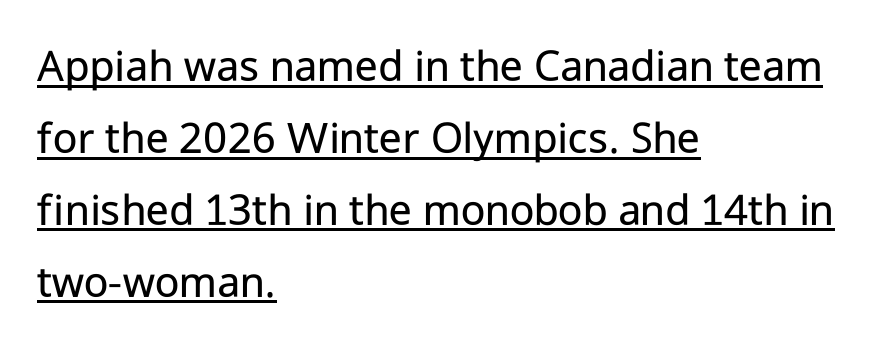
The image shows 47 px regular-weight sans-serif type, upright; set left-aligned, normal line spacing (1.53x), normal letter spacing, underlined; low stroke contrast and a medium x-height.
